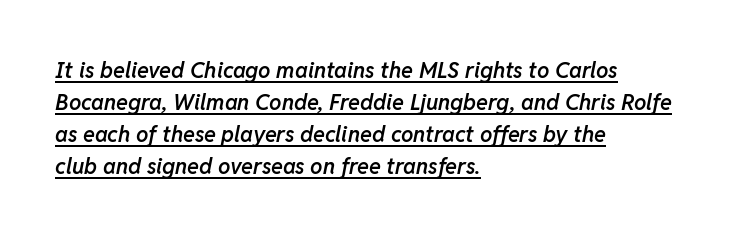
The passage shown stacks its lines at a standard gap. Does a line run under the words? Yes, clearly. Rendered with sloped, italic letterforms. Is the type bold? Partly — it's a semibold, heavier than regular but not fully bold.
